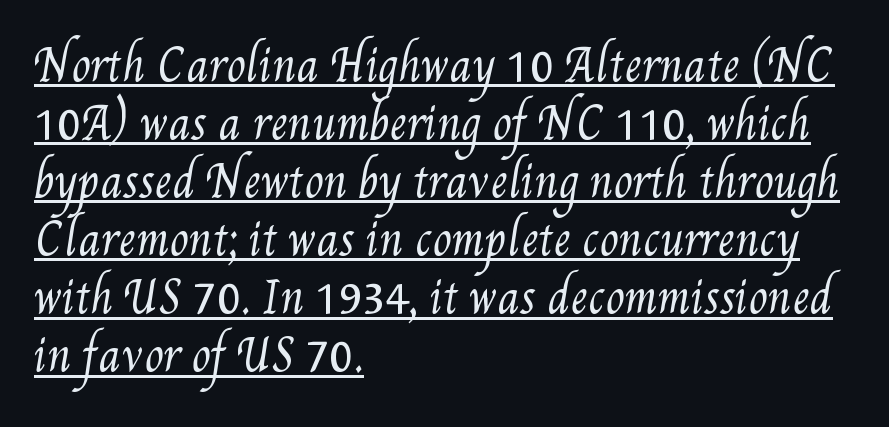
Q: Is the text bold? A: No.
Q: Is the text underlined? A: Yes.
Q: How is the paragraph aligned? A: Left-aligned.
Q: Is the spacing between letters normal or unusually wide? A: Normal.
Q: Is the spacing between lines tight, normal or loose? A: Normal.
Q: Width (condensed, normal, or wide)? A: Condensed.
Q: Stroke contrast? A: Medium.
Q: x-height? A: Small.
Q: Monospaced? A: No.
